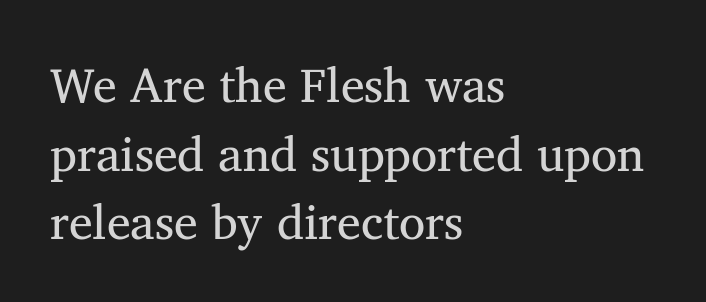
Q: Is the text bold? A: No.
Q: Is the text italic (slanted)? A: No, it is upright.
Q: Is the typeface a serif or a sans-serif typeface? A: Serif.
Q: Is the text underlined? A: No.
Q: How is the paragraph aligned? A: Left-aligned.
Q: Is the spacing between letters normal or unusually wide? A: Normal.
Q: Is the spacing between lines tight, normal or loose? A: Normal.
Q: Width (condensed, normal, or wide)? A: Normal.
Q: Stroke contrast? A: Medium.
Q: x-height? A: Medium.
Q: Monospaced? A: No.
